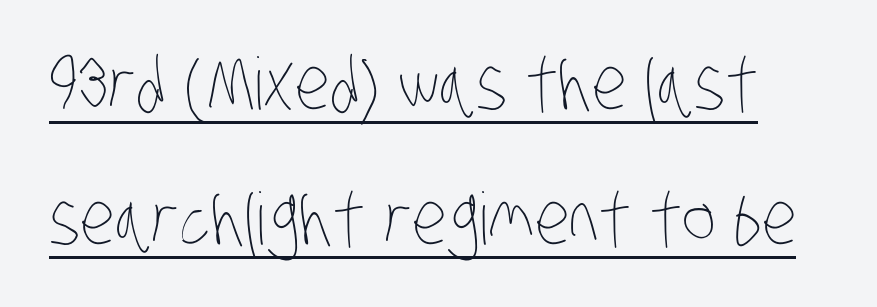
Q: Is the text bold? A: No.
Q: Is the text underlined? A: Yes.
Q: Is the spacing between letters normal or unusually wide? A: Normal.
Q: Width (condensed, normal, or wide)? A: Condensed.
Q: Stroke contrast? A: Low.
Q: x-height? A: Large.
Q: Monospaced? A: No.
